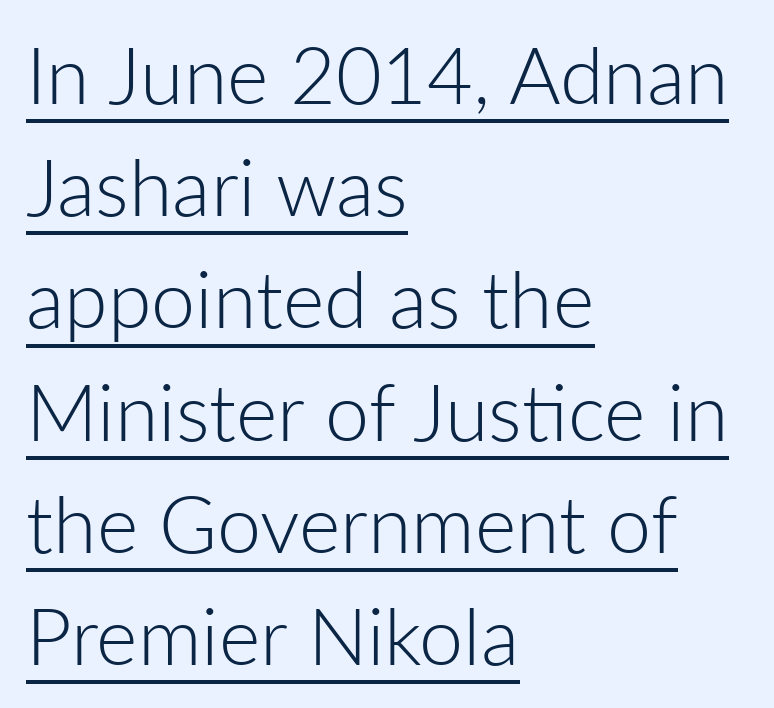
{"serif": "no", "italic": "no", "bold": "no", "weight": "light", "width": "normal", "stroke_contrast": "low", "x_height": "medium", "monospaced": "no", "underline": "yes", "align": "left", "line_spacing": "normal", "line_spacing_ratio": 1.42, "letter_spacing": "normal", "letter_spacing_em": 0.0, "glyph_px": 79}
